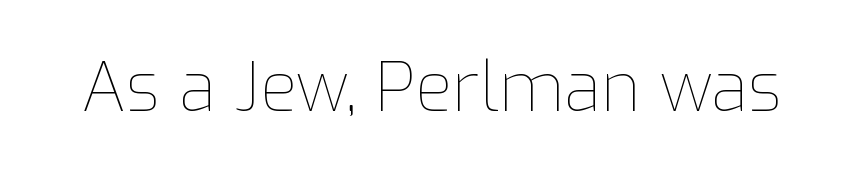
{"italic": "no", "bold": "no", "weight": "thin", "width": "normal", "stroke_contrast": "low", "x_height": "medium", "monospaced": "no", "underline": "no", "letter_spacing": "normal", "letter_spacing_em": 0.0, "glyph_px": 68}
